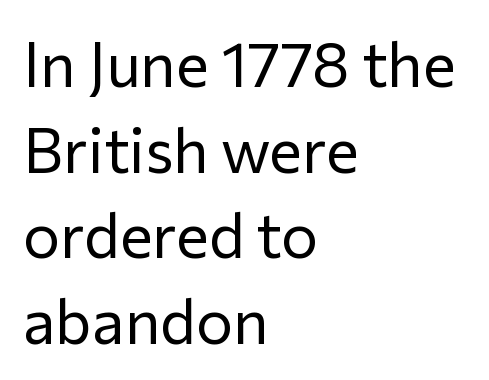
Is the letter spacing exaggerated? No — it looks like the ordinary default. Classification — sans serif. Proportional: the letters do not fall into vertical columns. The rows are spaced the way most documents space them. Is there any slant? The stems are plumb.
